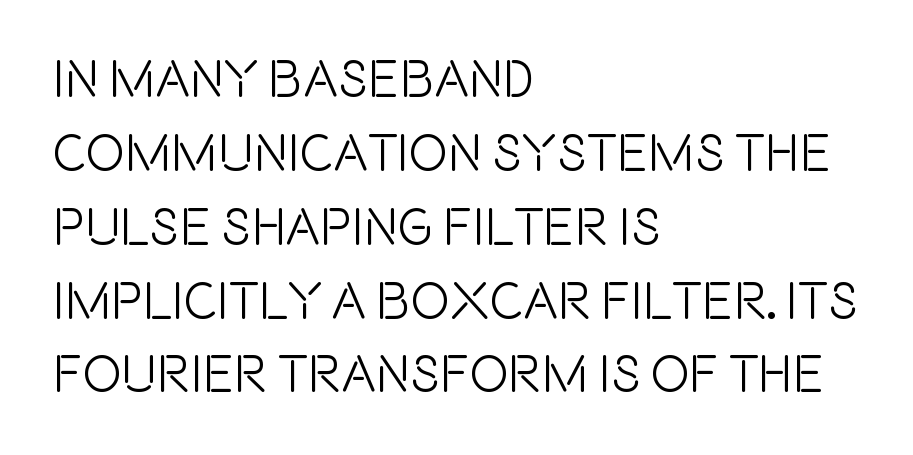
Q: Is the text italic (slanted)? A: No, it is upright.
Q: Is the typeface a serif or a sans-serif typeface? A: Sans-serif.
Q: Is the text underlined? A: No.
Q: How is the paragraph aligned? A: Left-aligned.
Q: Is the spacing between letters normal or unusually wide? A: Normal.
Q: Is the spacing between lines tight, normal or loose? A: Normal.
Q: Width (condensed, normal, or wide)? A: Condensed.
Q: x-height? A: Large.
Q: Monospaced? A: No.
